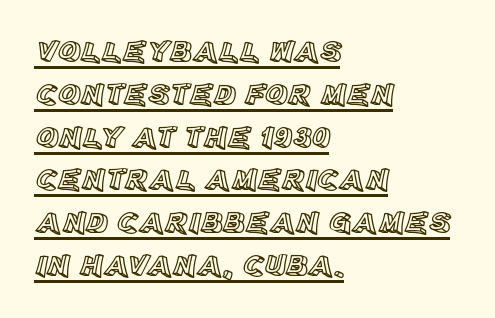
Decoration check: the copy is underlined. This block has exactly the height ordinary leading produces. Caption: standard tracking, unaltered. Here the designer chose a conventional face with non-uniform glyph widths.
